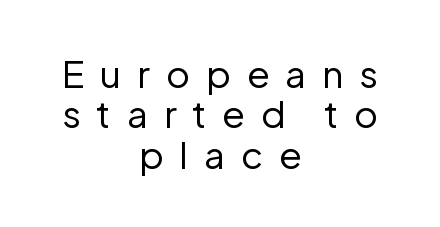
The image shows 37 px regular-weight sans-serif type, upright; set centered, tight line spacing (1.09x), unusually wide letter spacing (+0.43 em), not underlined; low stroke contrast and a medium x-height.
